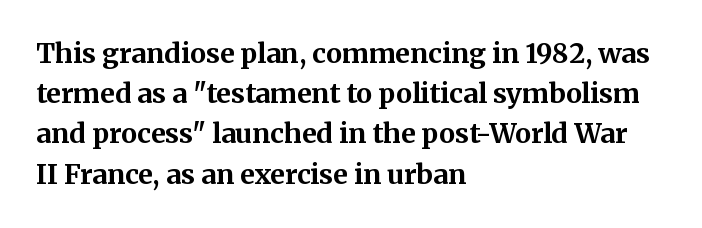
The rag falls on the right side of this text block. The axis of the letterforms is exactly vertical. Descender tails drop into unmarked territory. Inter-character spacing is left at the font's built-in metrics. Heavy, bold letterforms.
